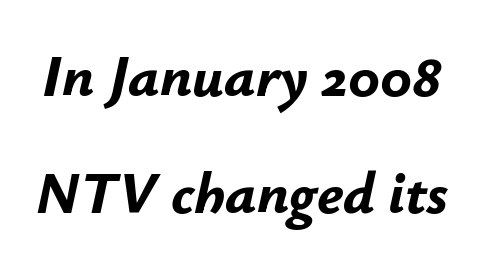
Q: Is the text bold? A: Yes.
Q: Is the text italic (slanted)? A: Yes, it leans right by about 12 degrees.
Q: Is the text underlined? A: No.
Q: Is the spacing between letters normal or unusually wide? A: Normal.
Q: Is the spacing between lines tight, normal or loose? A: Loose.
Q: Width (condensed, normal, or wide)? A: Normal.
Q: Stroke contrast? A: Low.
Q: x-height? A: Small.
Q: Monospaced? A: No.
